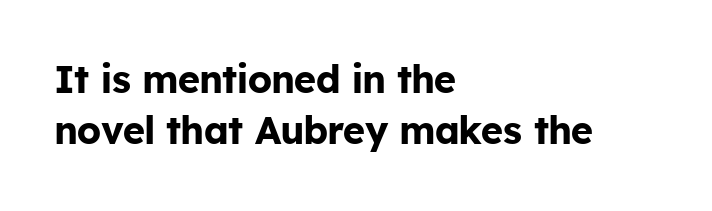
A bare baseline throughout the passage. Weight: bold. In CSS terms this would be text-align: left. The letters carry no serifs — their stems end cleanly without finishing strokes. Honestly, the letter spacing is just normal — you wouldn't notice it. The rendering uses natural spacing where letterforms have individual widths.
